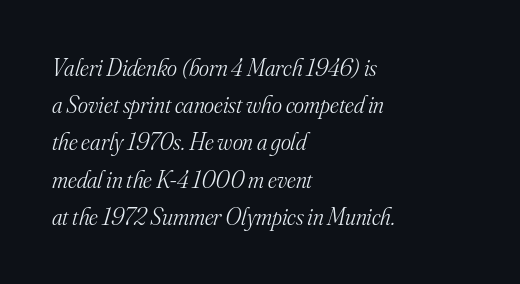
Q: Is the text bold? A: No.
Q: Is the text italic (slanted)? A: Yes, it leans right by about 16 degrees.
Q: Is the text underlined? A: No.
Q: How is the paragraph aligned? A: Left-aligned.
Q: Is the spacing between letters normal or unusually wide? A: Normal.
Q: Is the spacing between lines tight, normal or loose? A: Normal.
